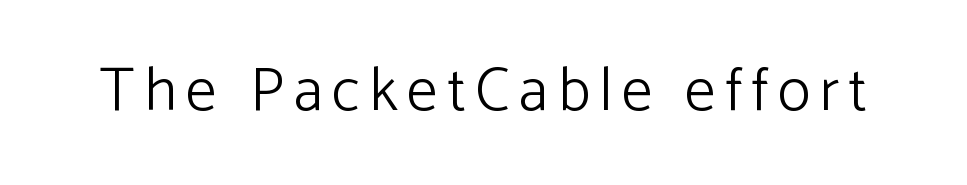
Q: Is the text bold? A: No.
Q: Is the text italic (slanted)? A: No, it is upright.
Q: Is the typeface a serif or a sans-serif typeface? A: Sans-serif.
Q: Is the text underlined? A: No.
Q: Width (condensed, normal, or wide)? A: Normal.
Q: Stroke contrast? A: Low.
Q: x-height? A: Medium.
Q: Monospaced? A: No.
